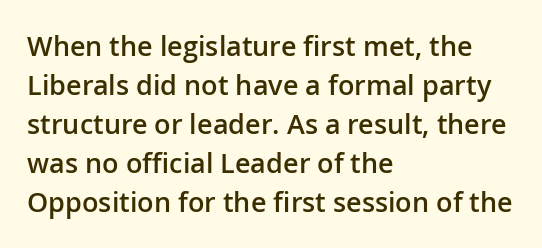
Spacing between characters is what you'd get straight out of the box. The space directly below the letters is spotless. The lines are quadded left. This sample uses an upright cut, with every glyph sitting square on the baseline. Look at the stroke-to-counter ratio: somewhat heavy, a semibold.
